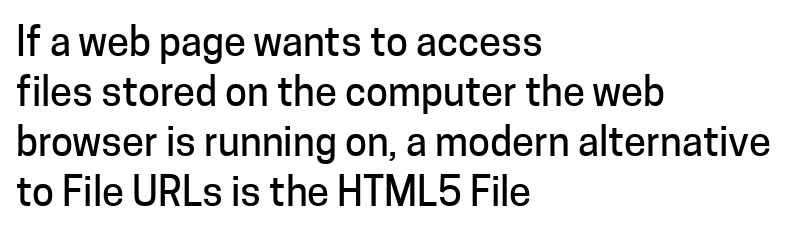
Nope, not italic — everything's standing straight. Where is the straight margin? On the left. Varying glyph widths throughout — classic text-font behaviour. A sans-serif font was chosen for this passage. Baseline-to-baseline distance is the conventional proportion of letter height.
